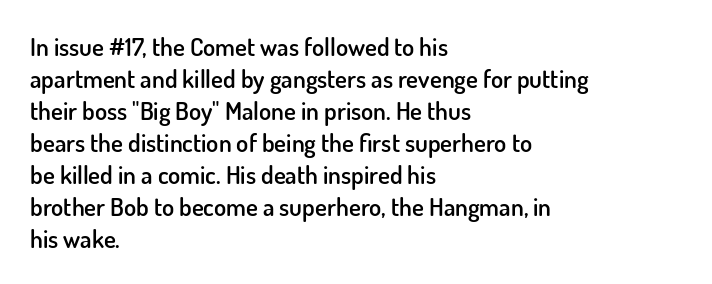
{"italic": "no", "bold": "semi", "underline": "no", "align": "left", "line_spacing": "normal", "line_spacing_ratio": 1.28, "letter_spacing": "normal", "letter_spacing_em": 0.0, "glyph_px": 25}
